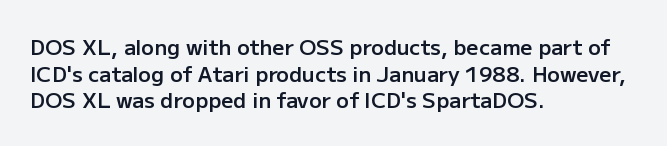
Q: Is the text bold? A: Semi-bold.
Q: Is the text italic (slanted)? A: No, it is upright.
Q: Is the text underlined? A: No.
Q: How is the paragraph aligned? A: Left-aligned.
Q: Is the spacing between letters normal or unusually wide? A: Normal.
Q: Is the spacing between lines tight, normal or loose? A: Normal.
